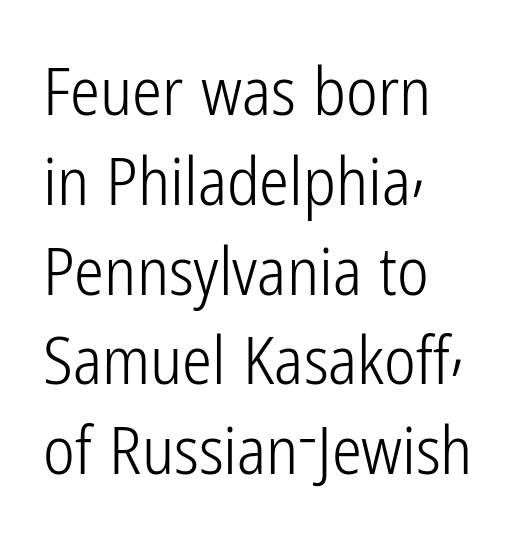
The rendering anchors every line to the left-hand side. Line spacing here is normal. Posture: upright roman. Quick note: underline off. No feet cap the strokes, marking this as sans-serif type.
